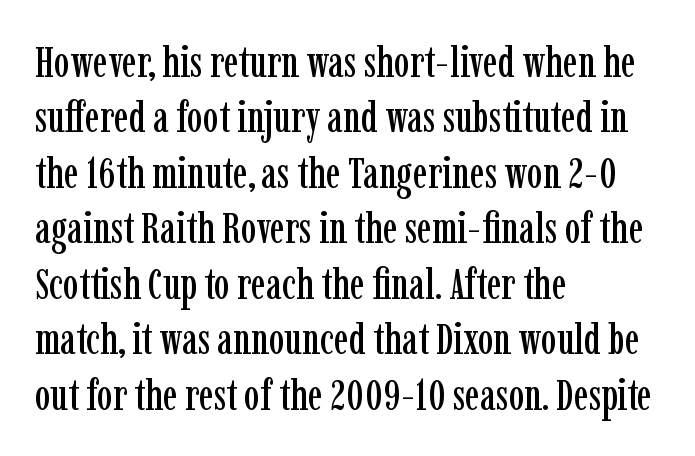
The image shows 44 px condensed serif type, upright; set left-aligned, normal line spacing (1.26x), normal letter spacing, not underlined; low stroke contrast and a medium x-height.
